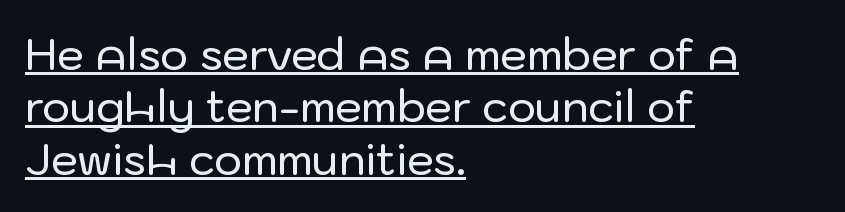
Here the designer chose a conventional face with non-uniform glyph widths. Notice how a bar underscores the lettering throughout. Every row of glyphs begins at an identical x-position on the left. In terms of letterform style, serifs are entirely absent.
